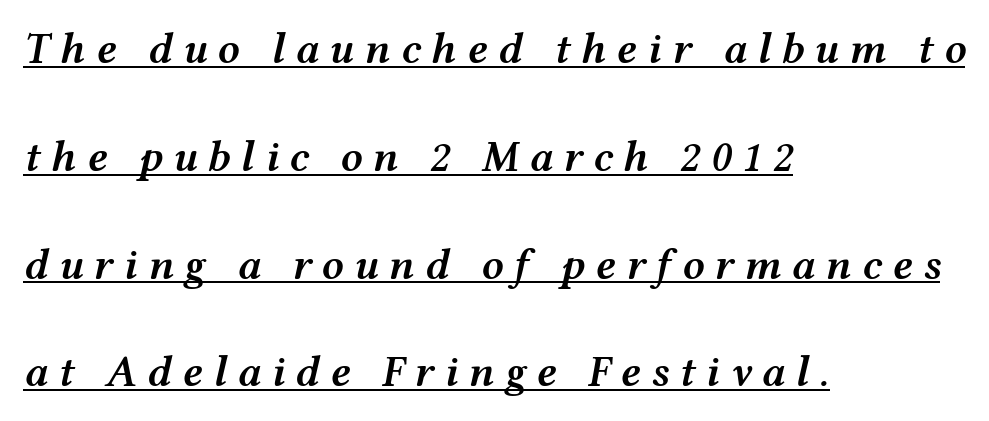
{"italic": "yes", "lean": "right", "slant_degrees": 12, "bold": "semi", "weight": "semibold", "width": "wide", "stroke_contrast": "medium", "x_height": "medium", "monospaced": "no", "underline": "yes", "align": "left", "line_spacing": "loose", "line_spacing_ratio": 2.45, "letter_spacing": "wide", "letter_spacing_em": 0.23, "glyph_px": 44}
